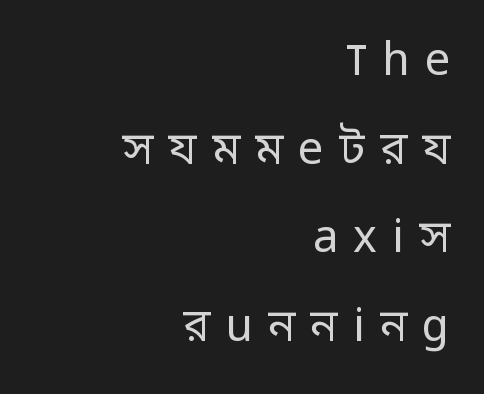
Weight: regular or lighter. Is the block centered? No — it sits flush against the right margin. Is this a fixed-width face? No — the glyphs have proportional, varying widths. The baseline area is clear. Tracking value appears strongly positive — letters spread wide. Look at the bottom of the vertical strokes: they stop flat, with no serifs.
